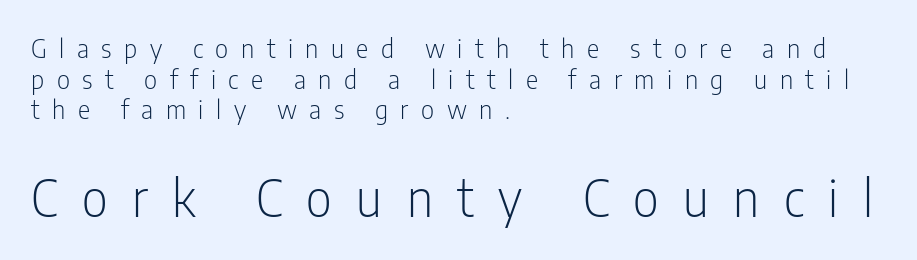
You could not count columns in this text — the font is proportionally spaced. A roman cut, with each character standing at attention. Lines of text with bare space underneath. The lines are quadded left. Top chunk: small. Bottom chunk: large.
